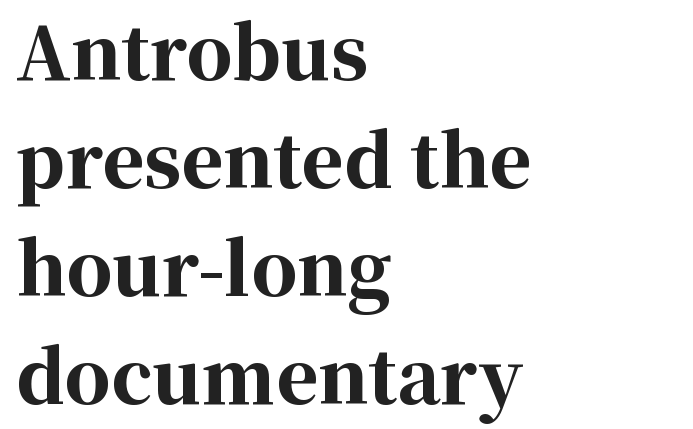
What stands out about the letter spacing? Nothing — it is the standard amount. The face used here is proportionally spaced, like ordinary book or web type. Plain, unruled lines of type. Line spacing here is normal. Every stem runs plumb, perpendicular to the baseline.
